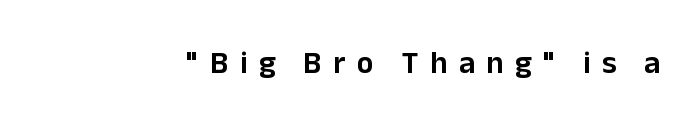
The image shows 31 px sans-serif type, upright; set unusually wide letter spacing (+0.37 em), not underlined; low stroke contrast and a medium x-height.
